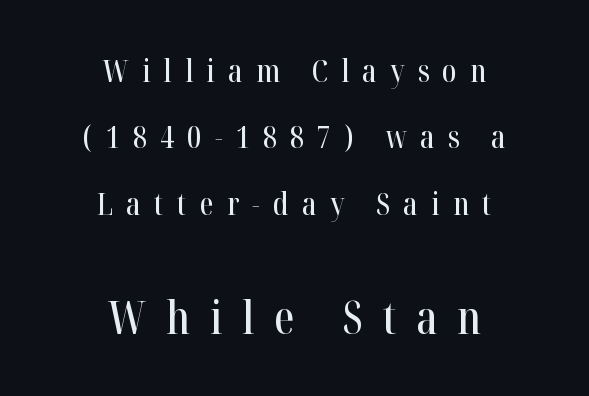
{"serif": "yes", "italic": "no", "width": "condensed", "stroke_contrast": "high", "x_height": "medium", "monospaced": "no", "underline": "no", "align": "center", "line_spacing": "loose", "line_spacing_ratio": 2.14, "letter_spacing": "wide", "letter_spacing_em": 0.43, "larger_block": "second", "size_ratio": 1.48, "glyph_px": 46}
